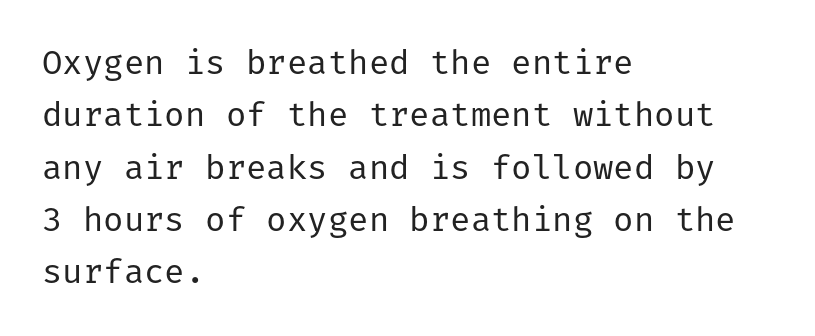
Grotesque or geometric, the face here clearly has no serifs. Horizontal alignment here is leftward, the default for most running prose. Do the letters lean? They stand straight. Letters have the restrained weight of plain body copy at most. The rows are spaced the way most documents space them. The glyphs are unaccompanied by any horizontal stroke below them.
